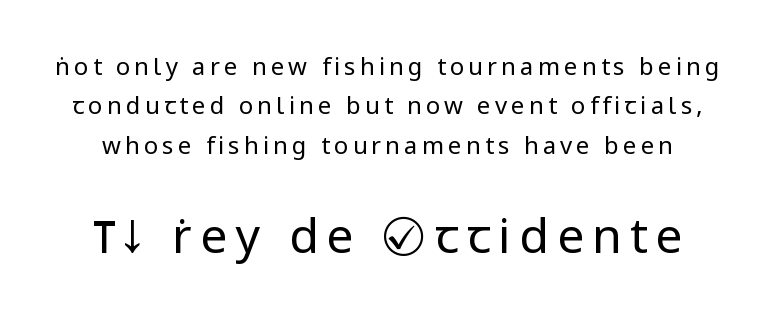
{"serif": "no", "italic": "no", "bold": "no", "weight": "regular", "width": "normal", "stroke_contrast": "low", "x_height": "medium", "monospaced": "no", "underline": "no", "line_spacing": "normal", "line_spacing_ratio": 1.64, "larger_block": "second", "size_ratio": 2.0, "glyph_px": 48}
